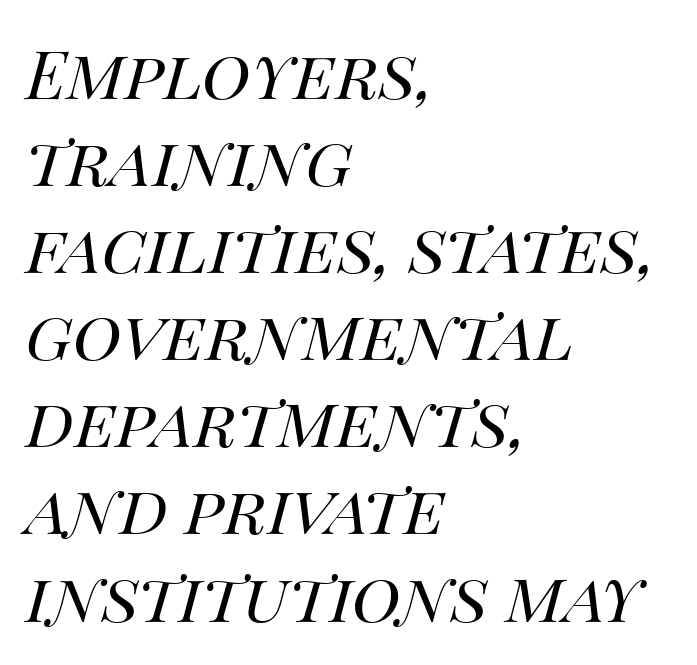
This is oblique type, the kind used for emphasis or titles. Caption: face not bold, strokes unweighted. Here the designer chose a conventional face with non-uniform glyph widths. The space between consecutive lines is moderate. The letters sit at their default tracking, neither squeezed nor spread.
